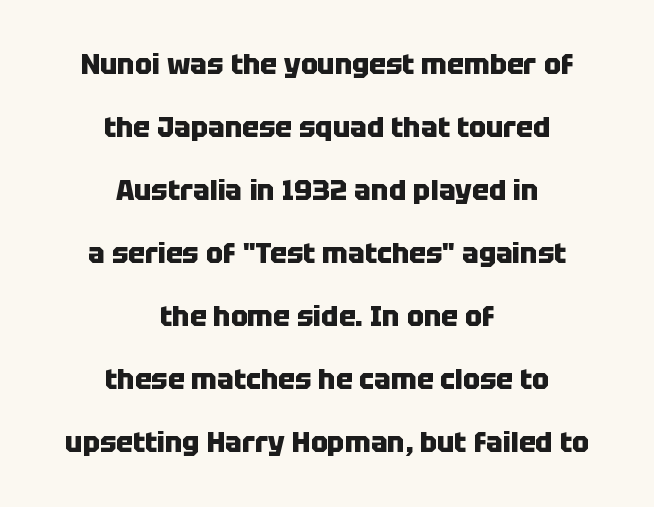
{"serif": "no", "italic": "no", "bold": "yes", "weight": "heavy", "width": "normal", "stroke_contrast": "low", "x_height": "large", "monospaced": "no", "underline": "no", "align": "center", "line_spacing": "loose", "line_spacing_ratio": 2.25, "letter_spacing": "normal", "letter_spacing_em": 0.0, "glyph_px": 28}
